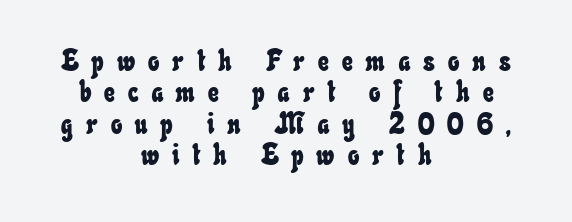
The image shows 30 px condensed type; set centered, tight line spacing (1.05x), unusually wide letter spacing (+0.44 em), not underlined; low stroke contrast and a small x-height.
